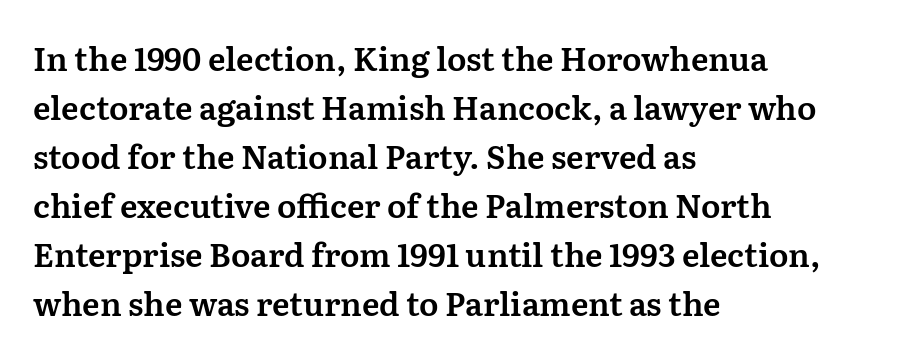
Q: Is the text italic (slanted)? A: No, it is upright.
Q: Is the typeface a serif or a sans-serif typeface? A: Serif.
Q: Is the text underlined? A: No.
Q: How is the paragraph aligned? A: Left-aligned.
Q: Is the spacing between letters normal or unusually wide? A: Normal.
Q: Is the spacing between lines tight, normal or loose? A: Normal.
Q: Width (condensed, normal, or wide)? A: Normal.
Q: Stroke contrast? A: Medium.
Q: x-height? A: Medium.
Q: Monospaced? A: No.
